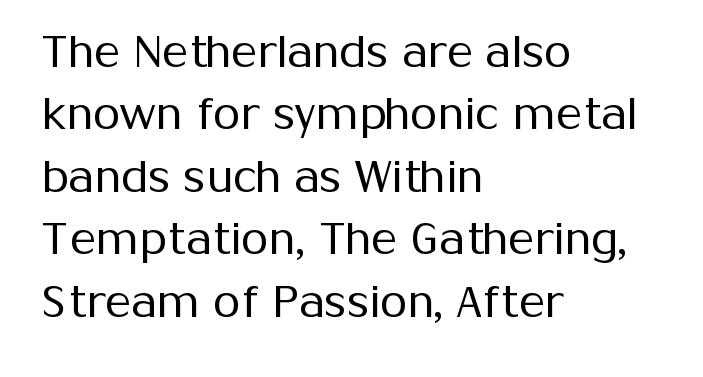
The image shows 44 px regular-weight sans-serif type, upright; set left-aligned, normal line spacing (1.42x), normal letter spacing, not underlined; medium stroke contrast and a medium x-height.
